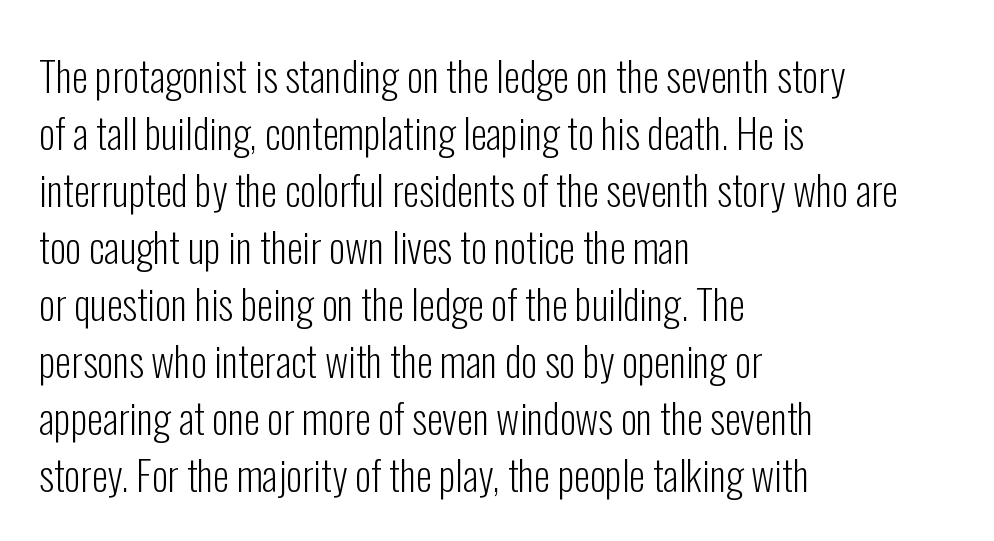
Q: Is the text bold? A: No.
Q: Is the text italic (slanted)? A: No, it is upright.
Q: Is the typeface a serif or a sans-serif typeface? A: Sans-serif.
Q: Is the text underlined? A: No.
Q: How is the paragraph aligned? A: Left-aligned.
Q: Is the spacing between letters normal or unusually wide? A: Normal.
Q: Is the spacing between lines tight, normal or loose? A: Normal.
Q: Width (condensed, normal, or wide)? A: Condensed.
Q: Stroke contrast? A: Low.
Q: x-height? A: Medium.
Q: Monospaced? A: No.
